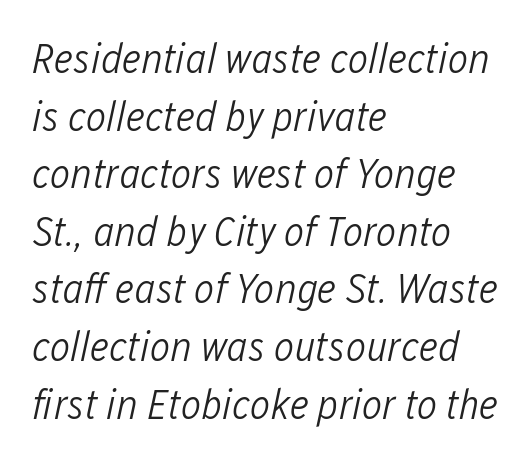
The image shows 43 px light, condensed type, italic (leaning right); set left-aligned, normal line spacing (1.34x), normal letter spacing, not underlined; low stroke contrast and a medium x-height.
